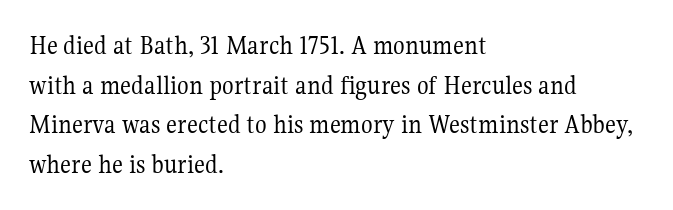
Q: Is the text bold? A: No.
Q: Is the text italic (slanted)? A: No, it is upright.
Q: Is the text underlined? A: No.
Q: How is the paragraph aligned? A: Left-aligned.
Q: Is the spacing between letters normal or unusually wide? A: Normal.
Q: Is the spacing between lines tight, normal or loose? A: Normal.
